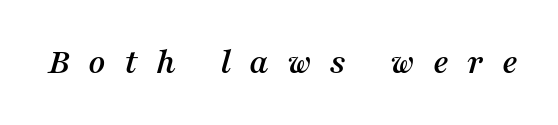
A typesetter would call this proportional, since set widths differ per character. Substantial extra tracking has been applied to these lines. Is the type slanted? Yes — the strokes lean at a clear angle. The text was rendered using a seriffed face with decorative stroke endings. A bare baseline throughout the passage.
